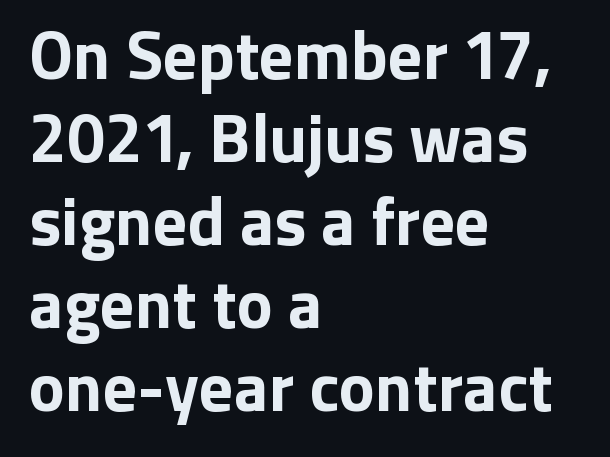
{"serif": "no", "italic": "no", "bold": "yes", "weight": "bold", "width": "normal", "stroke_contrast": "low", "x_height": "medium", "monospaced": "no", "underline": "no", "align": "left", "line_spacing_ratio": 1.22, "letter_spacing": "normal", "letter_spacing_em": 0.0, "glyph_px": 68}
